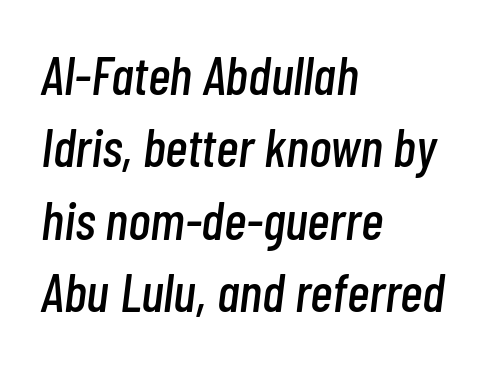
{"italic": "yes", "lean": "right", "slant_degrees": 7, "width": "condensed", "stroke_contrast": "low", "x_height": "medium", "monospaced": "no", "underline": "no", "align": "left", "line_spacing": "normal", "line_spacing_ratio": 1.34, "letter_spacing": "normal", "letter_spacing_em": 0.0, "glyph_px": 54}
